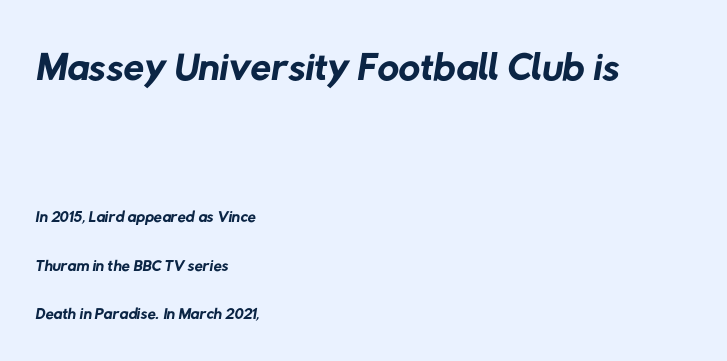
Grotesque or geometric, the face here clearly has no serifs. How would I describe the line gaps? Wide and relaxed. This sample uses plain, unmodified letter spacing. The letters advance in unequal steps, a hallmark of proportional type. No heavy texture on the line: the type isn't bold.
